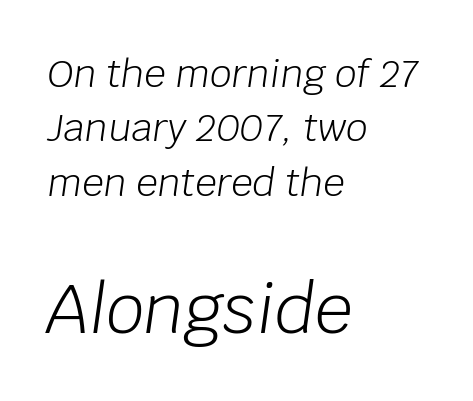
Rule under the text: the space is simply empty. Typeset ragged right — the left edge is the straight one. Designer's note — italics engaged. Note the varied advance widths — an 'i' is clearly narrower than an 'm'. Heft: none added — not bold.
